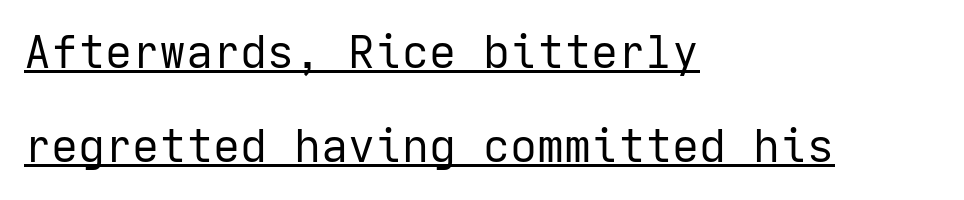
Q: Is the text bold? A: No.
Q: Is the text italic (slanted)? A: No, it is upright.
Q: Is the typeface a serif or a sans-serif typeface? A: Sans-serif.
Q: Is the text underlined? A: Yes.
Q: How is the paragraph aligned? A: Left-aligned.
Q: Is the spacing between letters normal or unusually wide? A: Normal.
Q: Is the spacing between lines tight, normal or loose? A: Loose.
Q: Width (condensed, normal, or wide)? A: Normal.
Q: Stroke contrast? A: Low.
Q: x-height? A: Medium.
